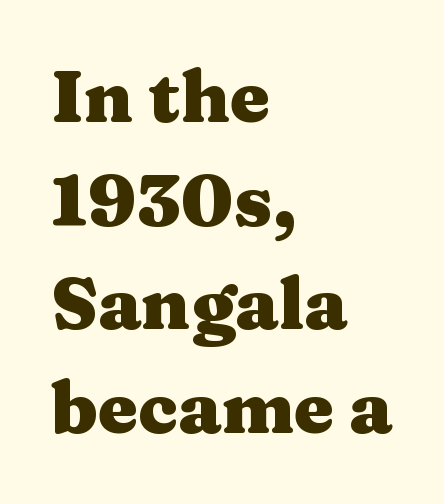
{"serif": "yes", "italic": "no", "bold": "yes", "weight": "heavy", "width": "wide", "stroke_contrast": "medium", "x_height": "medium", "monospaced": "no", "underline": "no", "align": "left", "line_spacing": "normal", "line_spacing_ratio": 1.44, "letter_spacing": "normal", "letter_spacing_em": 0.0, "glyph_px": 72}
